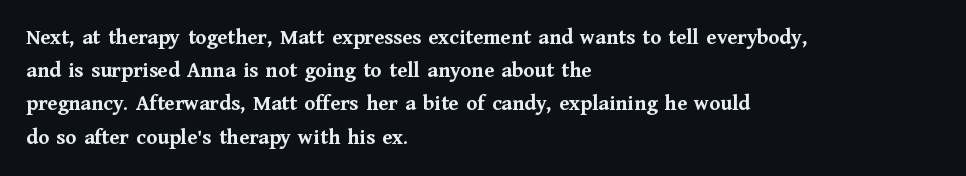
Q: Is the text bold? A: Yes.
Q: Is the text italic (slanted)? A: No, it is upright.
Q: Is the text underlined? A: No.
Q: How is the paragraph aligned? A: Left-aligned.
Q: Is the spacing between letters normal or unusually wide? A: Normal.
Q: Is the spacing between lines tight, normal or loose? A: Normal.
